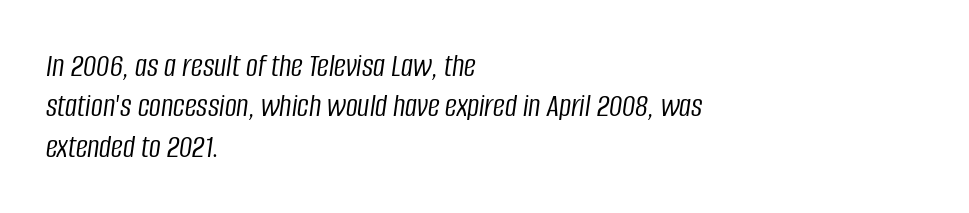
Line starts are locked; line ends wander. A typesetter would call this proportional, since set widths differ per character. The space directly below the letters is spotless. The horizontal fit of the characters is conventional and even. The font's italic variant was chosen for this text. Stems here are at most as thick as an everyday book face.
